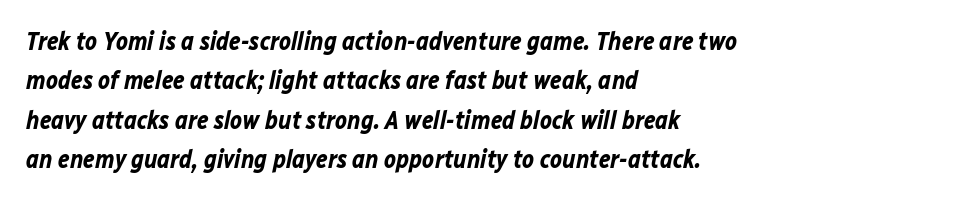
Q: Is the text bold? A: Yes.
Q: Is the text italic (slanted)? A: Yes, it leans right by about 12 degrees.
Q: Is the text underlined? A: No.
Q: How is the paragraph aligned? A: Left-aligned.
Q: Is the spacing between letters normal or unusually wide? A: Normal.
Q: Is the spacing between lines tight, normal or loose? A: Normal.
